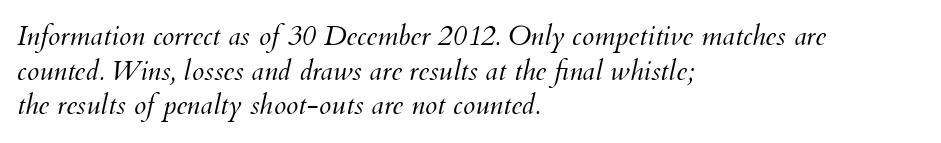
{"italic": "yes", "lean": "right", "slant_degrees": 12, "bold": "no", "weight": "light", "width": "normal", "stroke_contrast": "medium", "x_height": "small", "monospaced": "no", "underline": "no", "align": "left", "line_spacing_ratio": 1.24, "letter_spacing": "normal", "letter_spacing_em": 0.0, "glyph_px": 28}
